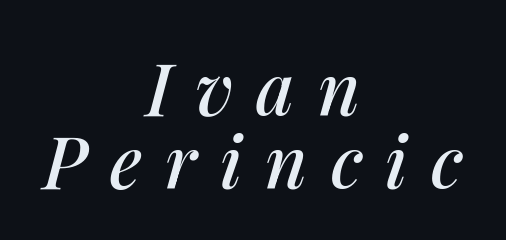
{"italic": "yes", "lean": "right", "slant_degrees": 14, "width": "normal", "stroke_contrast": "medium", "x_height": "medium", "monospaced": "no", "underline": "no", "align": "center", "line_spacing": "tight", "line_spacing_ratio": 1.02, "letter_spacing": "wide", "letter_spacing_em": 0.32, "glyph_px": 72}
